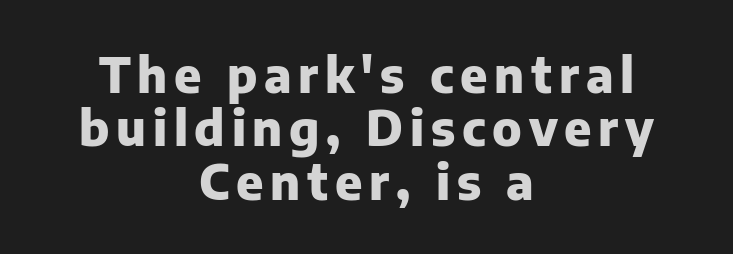
{"serif": "no", "italic": "no", "bold": "yes", "weight": "heavy", "width": "normal", "stroke_contrast": "low", "x_height": "medium", "monospaced": "no", "underline": "no", "align": "center", "line_spacing": "tight", "line_spacing_ratio": 1.11, "glyph_px": 48}
